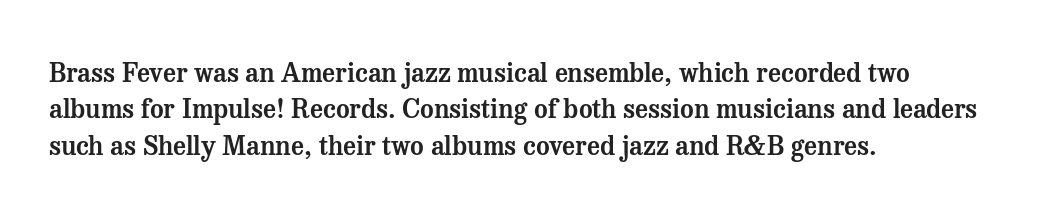
Each line starts at the same left margin while the right side varies. There is no visible air inserted between adjacent glyphs. Baseline-to-baseline distance is the conventional proportion of letter height. No italicization has been applied; the sample stays upright.
